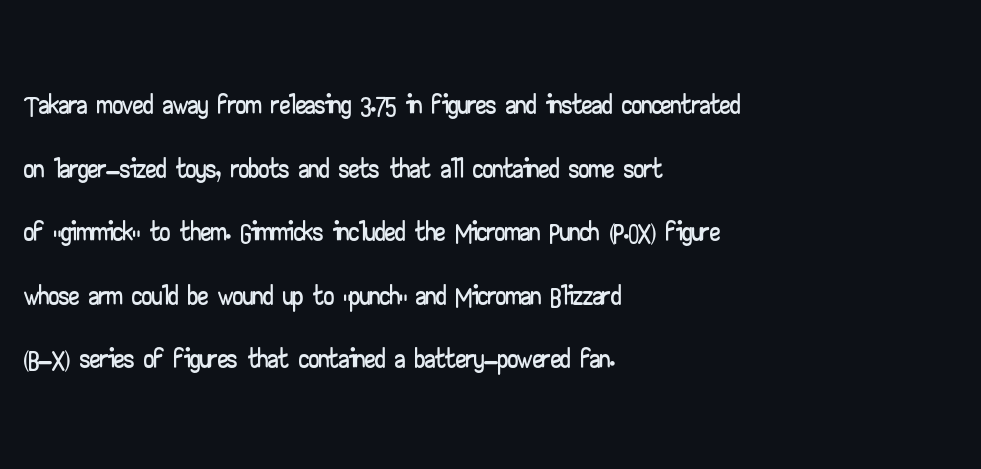
{"serif": "no", "italic": "no", "width": "wide", "stroke_contrast": "low", "x_height": "small", "monospaced": "no", "underline": "no", "align": "left", "line_spacing": "normal", "line_spacing_ratio": 1.55, "letter_spacing": "normal", "letter_spacing_em": 0.0, "glyph_px": 41}
